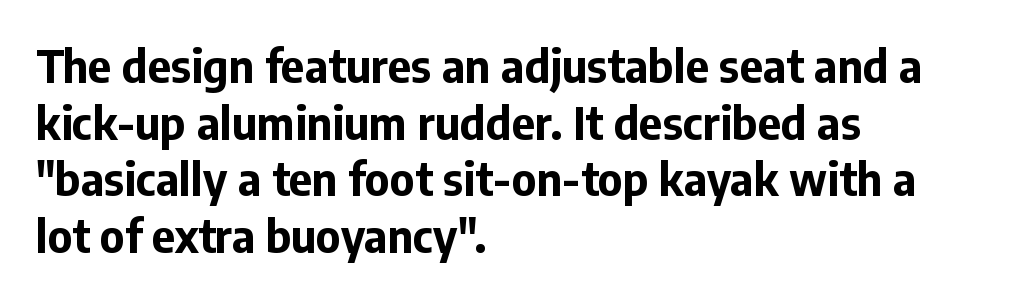
{"serif": "no", "italic": "no", "bold": "yes", "weight": "bold", "width": "normal", "stroke_contrast": "low", "x_height": "medium", "monospaced": "no", "underline": "no", "align": "left", "line_spacing": "normal", "line_spacing_ratio": 1.26, "letter_spacing": "normal", "letter_spacing_em": 0.0, "glyph_px": 45}
